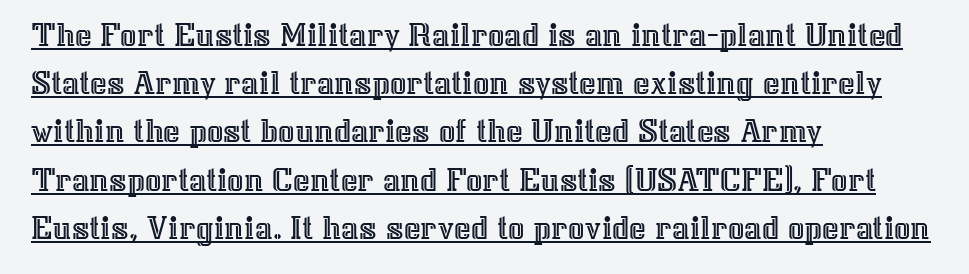
The image shows 36 px text type, upright; set left-aligned, normal line spacing (1.34x), normal letter spacing, underlined; a medium x-height.
